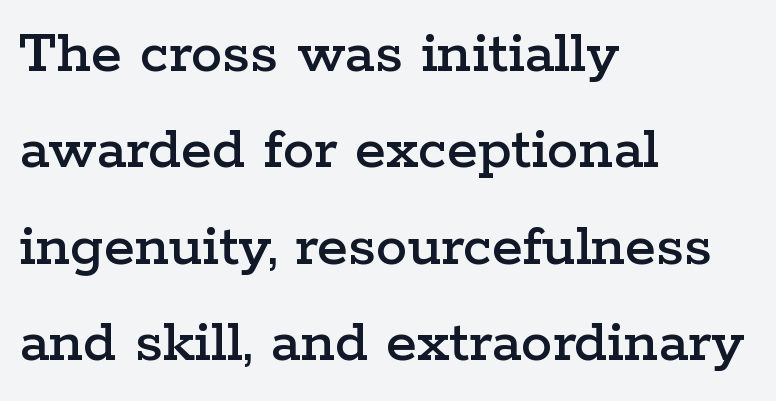
Just letters on the line, the space beneath them empty. Does extra space separate the letters? No, they use regular spacing. The letters advance in unequal steps, a hallmark of proportional type. Tall strokes in this sample are plumb rather than angled. Type style note: has serifs.
